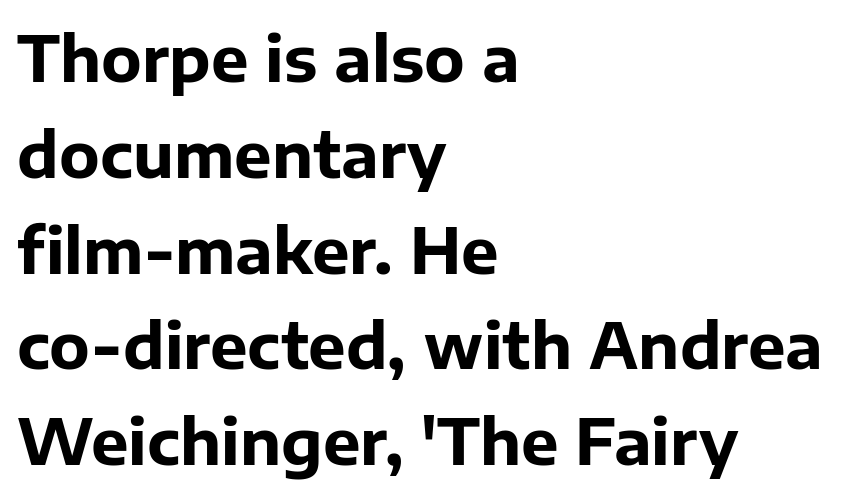
The image shows 63 px bold sans-serif type, upright; set left-aligned, normal line spacing (1.52x), normal letter spacing, not underlined; low stroke contrast and a medium x-height.
